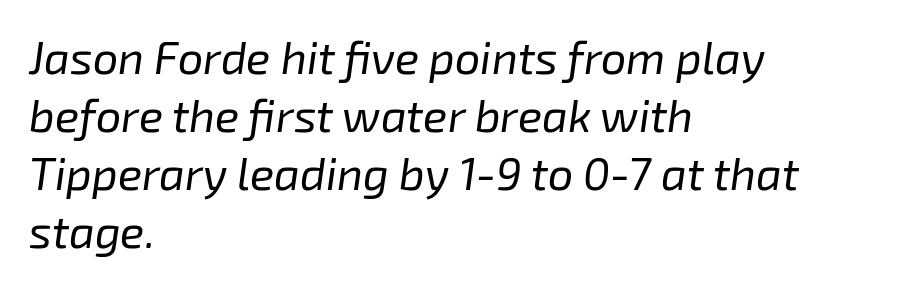
Q: Is the text bold? A: No.
Q: Is the text italic (slanted)? A: Yes, it leans right by about 8 degrees.
Q: Is the text underlined? A: No.
Q: How is the paragraph aligned? A: Left-aligned.
Q: Is the spacing between letters normal or unusually wide? A: Normal.
Q: Is the spacing between lines tight, normal or loose? A: Normal.
Q: Width (condensed, normal, or wide)? A: Normal.
Q: Stroke contrast? A: Low.
Q: x-height? A: Medium.
Q: Monospaced? A: No.
